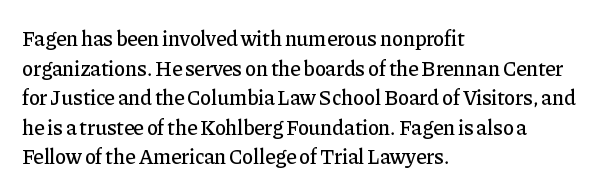
{"italic": "no", "underline": "no", "align": "left", "line_spacing": "normal", "line_spacing_ratio": 1.41, "letter_spacing": "normal", "letter_spacing_em": 0.0, "glyph_px": 21}
